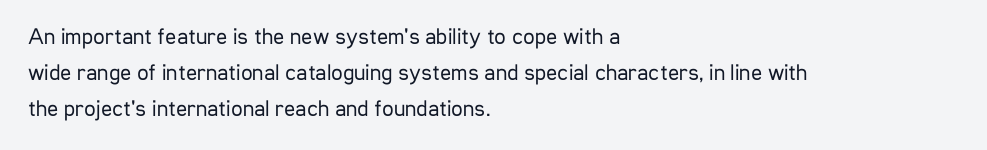
Nothing unusual about the tracking: characters are spaced as the font intends. The typesetter chose a ragged-right arrangement here. Vertical strokes here are truly vertical. In terms of leading, this rendering sits right in the middle.
